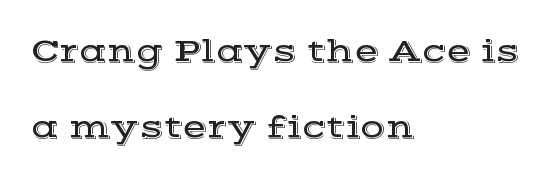
{"serif": "yes", "italic": "no", "width": "wide", "x_height": "medium", "monospaced": "no", "underline": "no", "align": "left", "line_spacing": "loose", "line_spacing_ratio": 2.36, "letter_spacing": "normal", "letter_spacing_em": 0.0, "glyph_px": 32}
